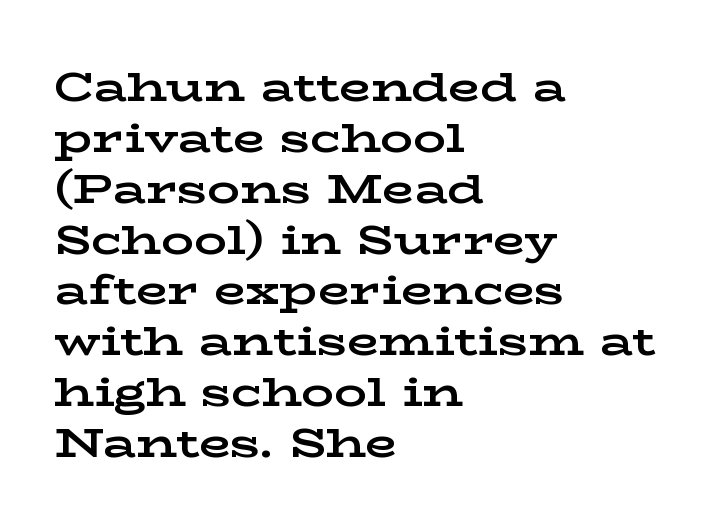
Q: Is the text bold? A: Yes.
Q: Is the text italic (slanted)? A: No, it is upright.
Q: Is the typeface a serif or a sans-serif typeface? A: Serif.
Q: Is the text underlined? A: No.
Q: How is the paragraph aligned? A: Left-aligned.
Q: Is the spacing between letters normal or unusually wide? A: Normal.
Q: Width (condensed, normal, or wide)? A: Wide.
Q: Stroke contrast? A: Low.
Q: x-height? A: Medium.
Q: Monospaced? A: No.
